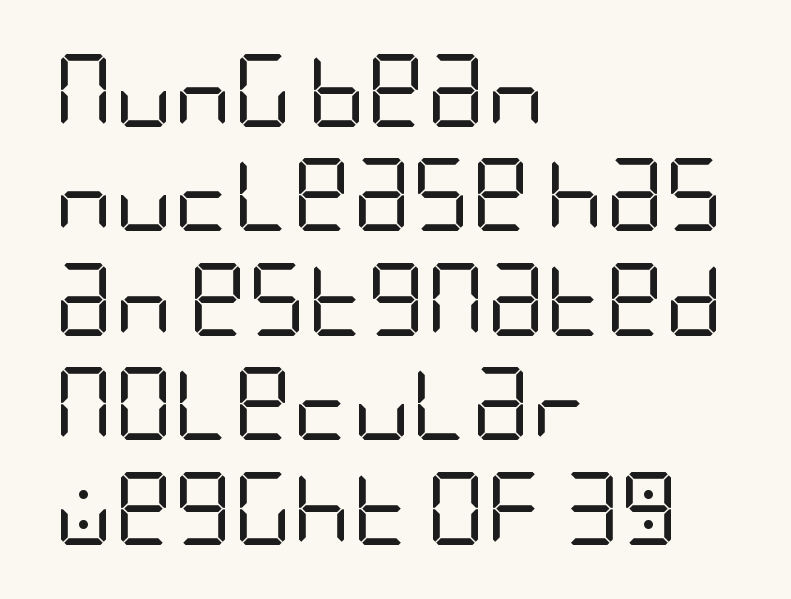
Q: Is the text bold? A: No.
Q: Is the text italic (slanted)? A: No, it is upright.
Q: Is the typeface a serif or a sans-serif typeface? A: Sans-serif.
Q: Is the text underlined? A: No.
Q: How is the paragraph aligned? A: Left-aligned.
Q: Is the spacing between letters normal or unusually wide? A: Normal.
Q: Is the spacing between lines tight, normal or loose? A: Normal.
Q: Width (condensed, normal, or wide)? A: Condensed.
Q: Stroke contrast? A: Low.
Q: x-height? A: Large.
